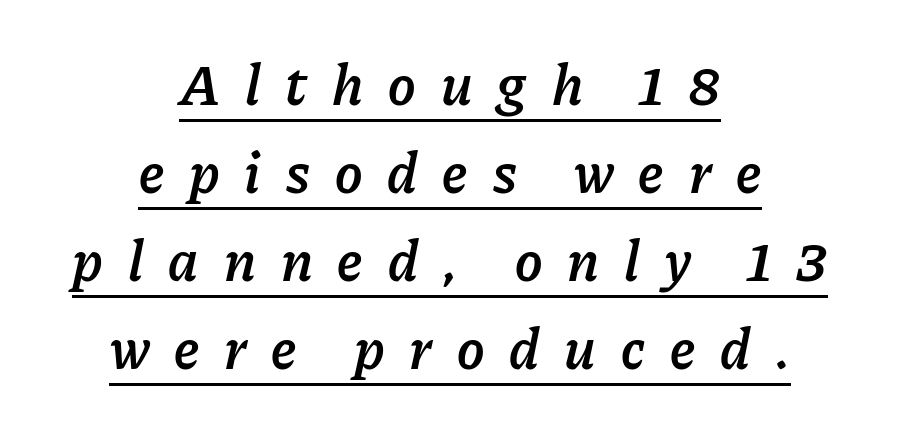
Leading: standard. The lettering is marked with a stroke running underneath it. Notice how the stems are inclined rather than vertical — that's the hallmark of italics. Is this a fixed-width face? No — the glyphs have proportional, varying widths. This is the in-between weight designers call semibold or demi.
